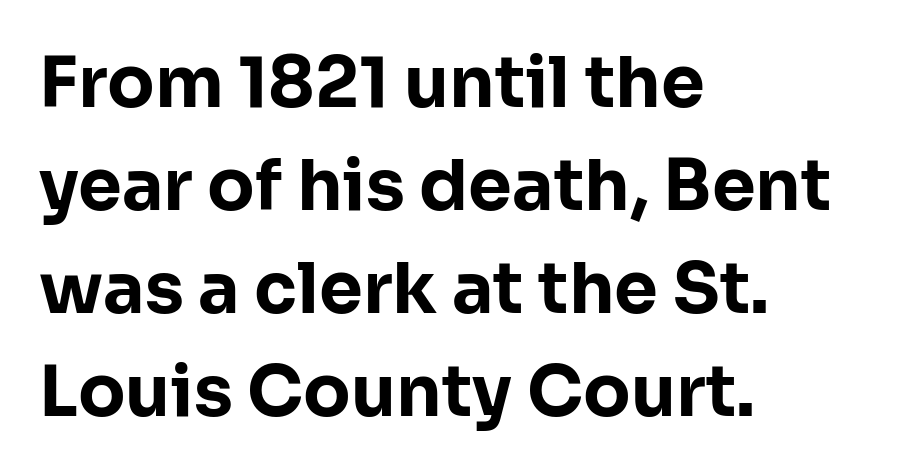
Q: Is the text bold? A: Yes.
Q: Is the text italic (slanted)? A: No, it is upright.
Q: Is the typeface a serif or a sans-serif typeface? A: Sans-serif.
Q: Is the text underlined? A: No.
Q: How is the paragraph aligned? A: Left-aligned.
Q: Is the spacing between letters normal or unusually wide? A: Normal.
Q: Is the spacing between lines tight, normal or loose? A: Normal.
Q: Width (condensed, normal, or wide)? A: Normal.
Q: Stroke contrast? A: Low.
Q: x-height? A: Medium.
Q: Monospaced? A: No.
